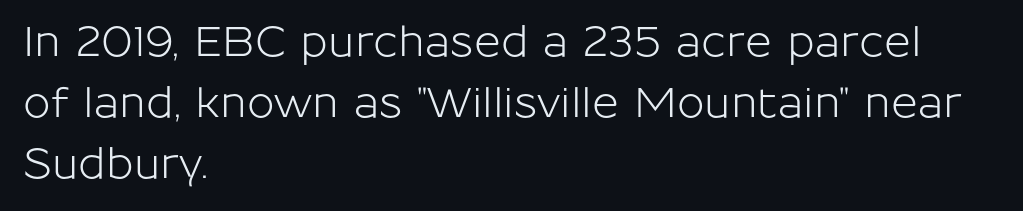
{"serif": "no", "italic": "no", "width": "normal", "stroke_contrast": "low", "x_height": "medium", "monospaced": "no", "underline": "no", "align": "left", "line_spacing": "normal", "line_spacing_ratio": 1.49, "letter_spacing": "normal", "letter_spacing_em": 0.0, "glyph_px": 41}
